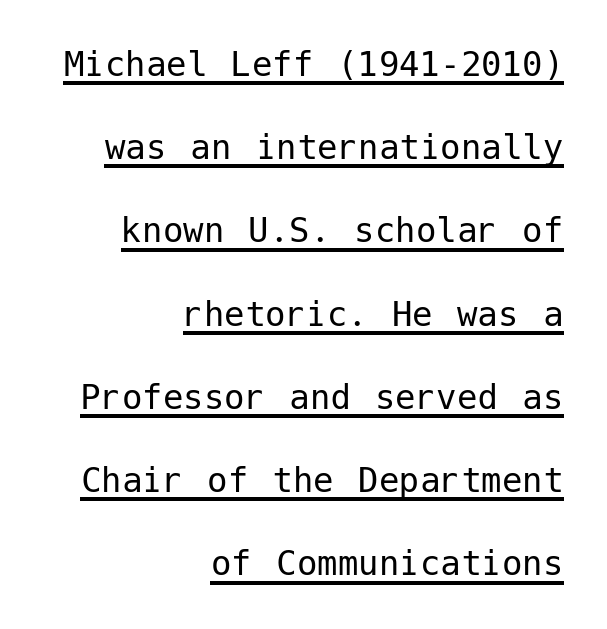
The image shows 41 px regular-weight sans-serif type, upright; set right-aligned, loose line spacing (2.03x), normal letter spacing, underlined; low stroke contrast and a medium x-height.
